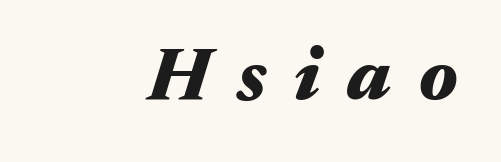
Q: Is the text bold? A: Yes.
Q: Is the text italic (slanted)? A: Yes, it leans right by about 17 degrees.
Q: Is the text underlined? A: No.
Q: How is the paragraph aligned? A: Right-aligned.
Q: Is the spacing between letters normal or unusually wide? A: Unusually wide.
Q: Width (condensed, normal, or wide)? A: Wide.
Q: Stroke contrast? A: Medium.
Q: x-height? A: Medium.
Q: Monospaced? A: No.
